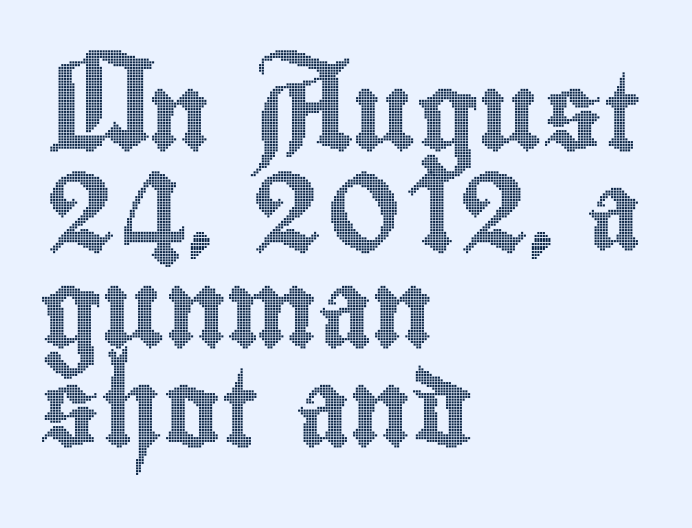
Q: Is the text italic (slanted)? A: No, it is upright.
Q: Is the text underlined? A: No.
Q: How is the paragraph aligned? A: Left-aligned.
Q: Is the spacing between letters normal or unusually wide? A: Normal.
Q: Is the spacing between lines tight, normal or loose? A: Normal.
Q: Width (condensed, normal, or wide)? A: Condensed.
Q: x-height? A: Small.
Q: Monospaced? A: No.
